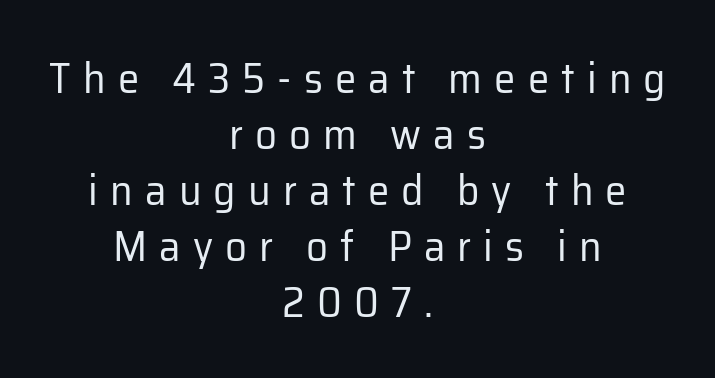
{"serif": "no", "italic": "no", "bold": "no", "weight": "regular", "width": "normal", "stroke_contrast": "low", "x_height": "medium", "monospaced": "no", "underline": "no", "align": "center", "line_spacing": "normal", "line_spacing_ratio": 1.3, "letter_spacing": "wide", "letter_spacing_em": 0.28, "glyph_px": 43}
